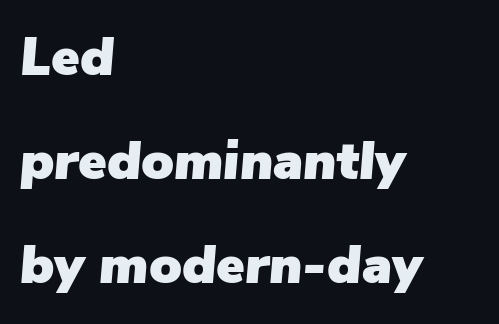
Q: Is the text italic (slanted)? A: Yes, it leans right by about 5 degrees.
Q: Is the text underlined? A: No.
Q: How is the paragraph aligned? A: Left-aligned.
Q: Is the spacing between letters normal or unusually wide? A: Normal.
Q: Is the spacing between lines tight, normal or loose? A: Loose.
Q: Width (condensed, normal, or wide)? A: Normal.
Q: Stroke contrast? A: Low.
Q: x-height? A: Medium.
Q: Monospaced? A: No.
